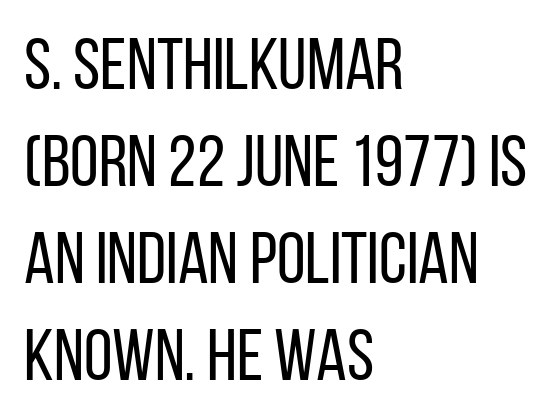
{"serif": "no", "italic": "no", "bold": "no", "weight": "regular", "width": "condensed", "stroke_contrast": "low", "x_height": "large", "monospaced": "no", "underline": "no", "align": "left", "line_spacing": "normal", "line_spacing_ratio": 1.33, "letter_spacing": "normal", "letter_spacing_em": 0.0, "glyph_px": 73}
